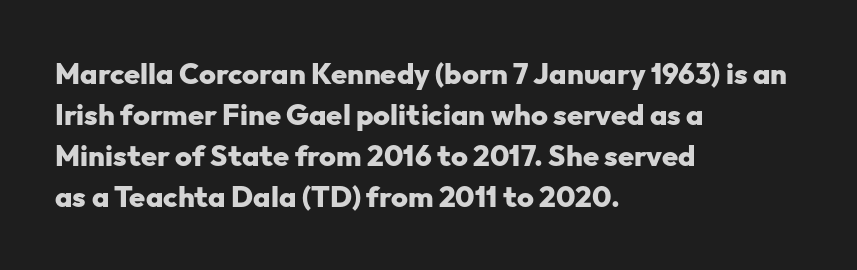
The image shows 29 px heavy sans-serif type, upright; set left-aligned, normal line spacing (1.41x), normal letter spacing, not underlined; low stroke contrast and a medium x-height.
